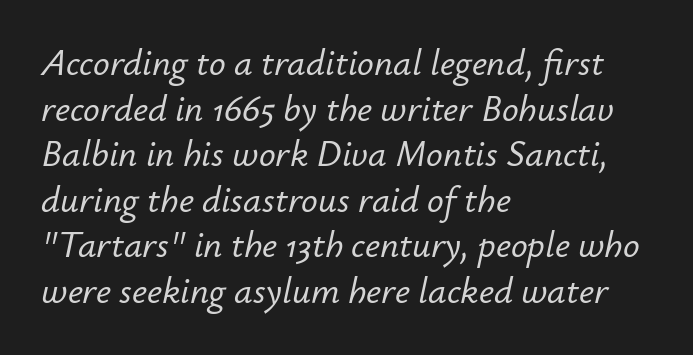
{"italic": "yes", "lean": "right", "slant_degrees": 12, "width": "normal", "stroke_contrast": "low", "x_height": "small", "monospaced": "no", "underline": "no", "align": "left", "line_spacing_ratio": 1.23, "letter_spacing": "normal", "letter_spacing_em": 0.0, "glyph_px": 37}
